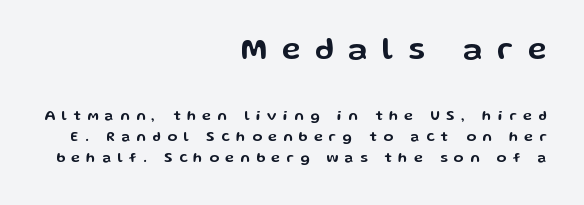
If you drew a line through each stem, it would be perfectly vertical. In this sample the first text group is rendered at the bigger scale. The area under the type is left untouched. To sum up the face: it is a sans, with no serifs. Baseline-to-baseline distance is the conventional proportion of letter height. Students, note that the glyphs here are deliberately spaced far apart.
